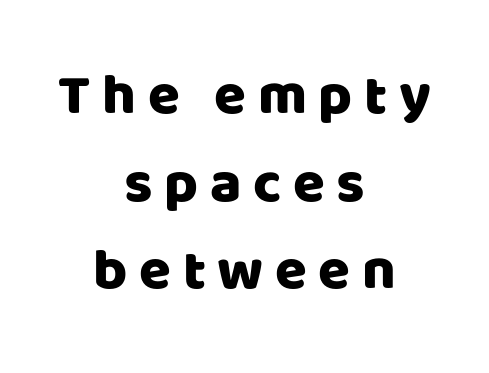
The image shows 58 px sans-serif type, upright; set centered, normal line spacing (1.51x), unusually wide letter spacing (+0.2 em), not underlined; low stroke contrast and a large x-height.
